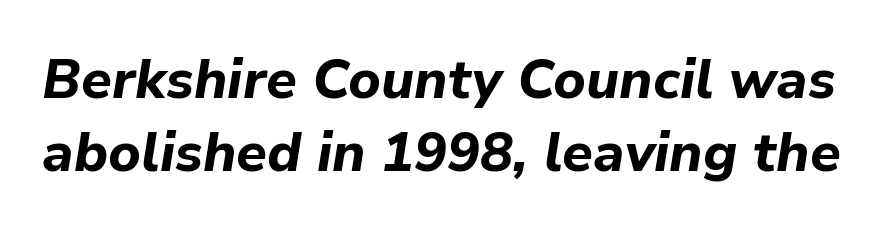
Evenly set lines give the paragraph a standard silhouette. Honestly, there is no underline to notice here at all. The passage shown leans; its letterforms are oblique. The type is set solid horizontally, with unmodified tracking. The letters are bold, with thick, heavy strokes. Spacing verdict: proportional, widths tailored to each character.
